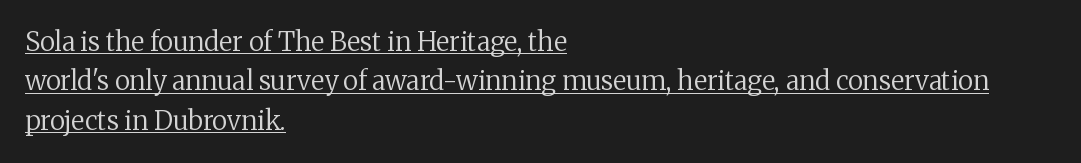
{"italic": "no", "bold": "no", "underline": "yes", "align": "left", "line_spacing": "normal", "line_spacing_ratio": 1.51, "letter_spacing": "normal", "letter_spacing_em": 0.0, "glyph_px": 26}
